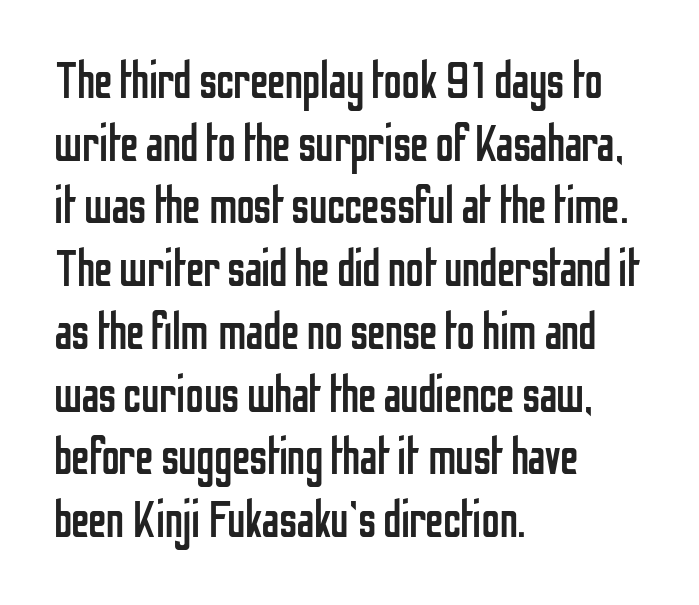
{"serif": "no", "italic": "no", "bold": "no", "weight": "regular", "width": "condensed", "stroke_contrast": "low", "x_height": "medium", "monospaced": "no", "underline": "no", "align": "left", "line_spacing_ratio": 1.23, "letter_spacing": "normal", "letter_spacing_em": 0.0, "glyph_px": 51}
